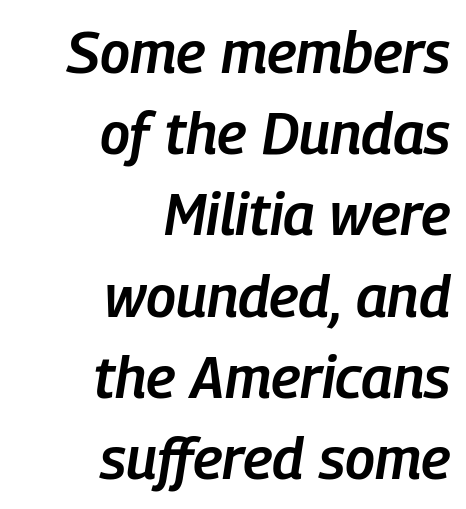
Q: Is the text bold? A: Semi-bold.
Q: Is the text italic (slanted)? A: Yes, it leans right by about 9 degrees.
Q: Is the text underlined? A: No.
Q: How is the paragraph aligned? A: Right-aligned.
Q: Is the spacing between letters normal or unusually wide? A: Normal.
Q: Is the spacing between lines tight, normal or loose? A: Normal.
Q: Width (condensed, normal, or wide)? A: Condensed.
Q: Stroke contrast? A: Low.
Q: x-height? A: Medium.
Q: Monospaced? A: No.
